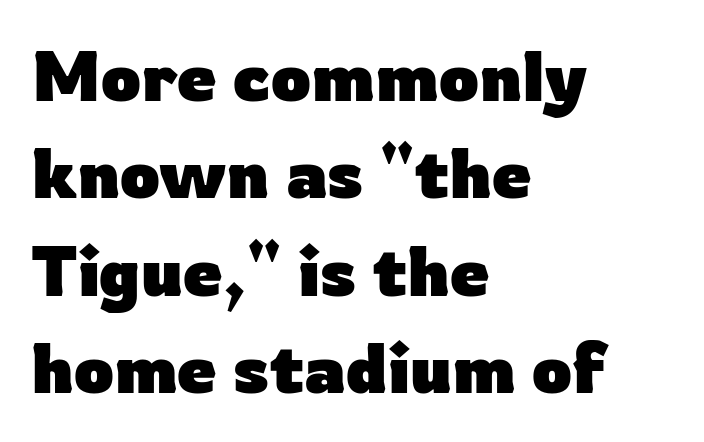
The image shows 70 px heavy sans-serif type, upright; set left-aligned, normal line spacing (1.39x), normal letter spacing, not underlined; low stroke contrast and a medium x-height.
